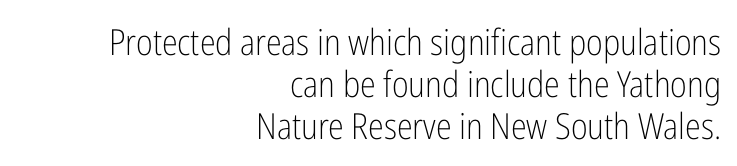
Varying glyph widths throughout — classic text-font behaviour. Notice how the passage keeps a crisp vertical edge on the right only. Nobody drew a line under any word here. Caption: face not bold, strokes unweighted. The letters carry no serifs — their stems end cleanly without finishing strokes. The type is set solid horizontally, with unmodified tracking.
